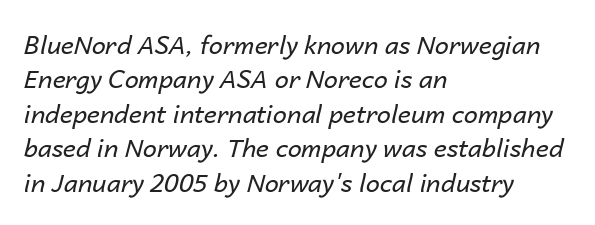
{"italic": "yes", "lean": "right", "slant_degrees": 14, "bold": "no", "underline": "no", "align": "left", "line_spacing": "normal", "line_spacing_ratio": 1.38, "letter_spacing": "normal", "letter_spacing_em": 0.0, "glyph_px": 25}
